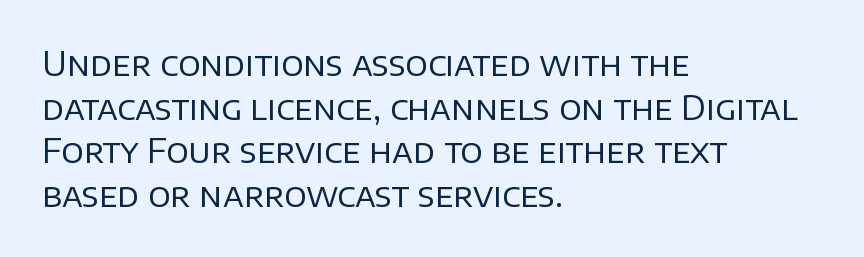
{"serif": "no", "italic": "no", "bold": "no", "weight": "regular", "width": "normal", "stroke_contrast": "low", "x_height": "large", "monospaced": "no", "underline": "no", "align": "left", "line_spacing": "normal", "line_spacing_ratio": 1.32, "letter_spacing": "normal", "letter_spacing_em": 0.0, "glyph_px": 33}
